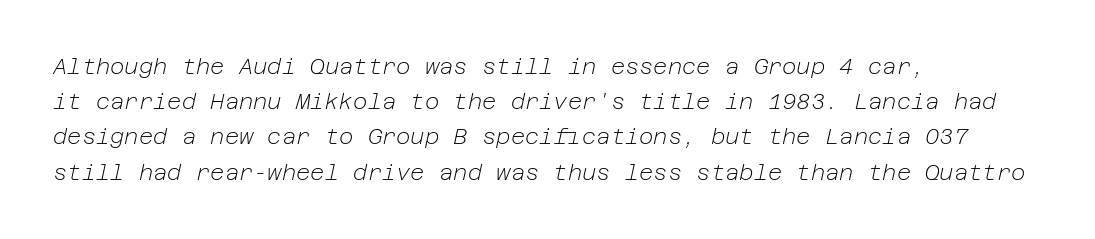
The image shows 22 px text type, italic (leaning right); set left-aligned, normal line spacing (1.6x), normal letter spacing, not underlined.
